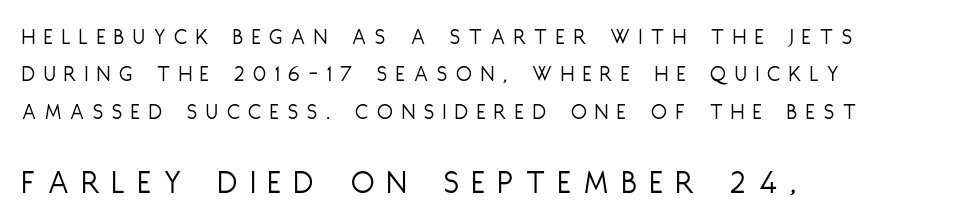
{"serif": "no", "italic": "no", "bold": "no", "weight": "light", "width": "condensed", "stroke_contrast": "low", "x_height": "large", "monospaced": "no", "underline": "no", "align": "left", "line_spacing": "normal", "line_spacing_ratio": 1.62, "letter_spacing": "wide", "letter_spacing_em": 0.39, "larger_block": "second", "size_ratio": 1.48, "glyph_px": 34}
